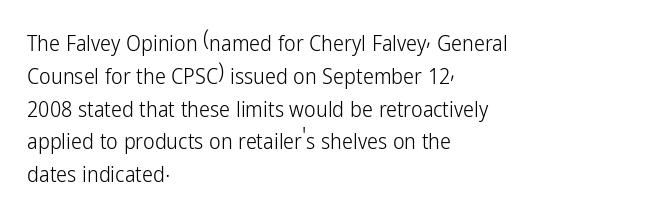
Q: Is the text bold? A: No.
Q: Is the text italic (slanted)? A: No, it is upright.
Q: Is the text underlined? A: No.
Q: How is the paragraph aligned? A: Left-aligned.
Q: Is the spacing between letters normal or unusually wide? A: Normal.
Q: Is the spacing between lines tight, normal or loose? A: Normal.
